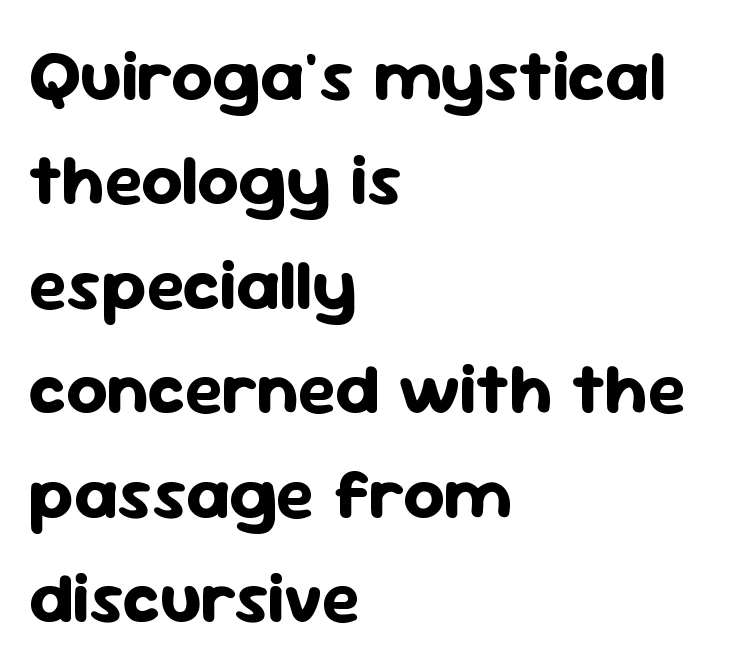
The image shows 72 px bold sans-serif type, upright; set left-aligned, normal line spacing (1.45x), normal letter spacing, not underlined; low stroke contrast and a medium x-height.
